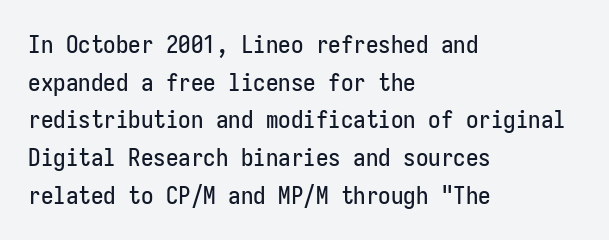
Q: Is the text italic (slanted)? A: No, it is upright.
Q: Is the text underlined? A: No.
Q: How is the paragraph aligned? A: Left-aligned.
Q: Is the spacing between letters normal or unusually wide? A: Normal.
Q: Is the spacing between lines tight, normal or loose? A: Normal.
